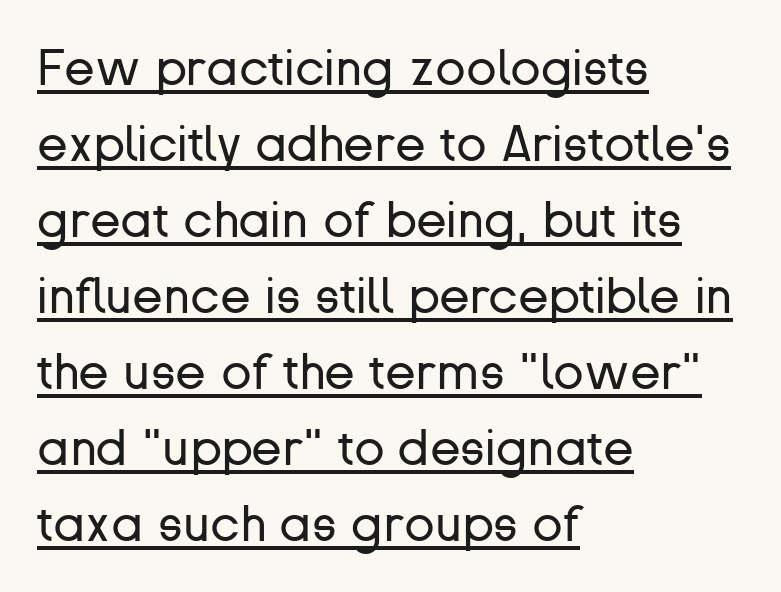
The image shows 50 px regular-weight sans-serif type, upright; set left-aligned, normal line spacing (1.52x), normal letter spacing, underlined; low stroke contrast and a medium x-height.
